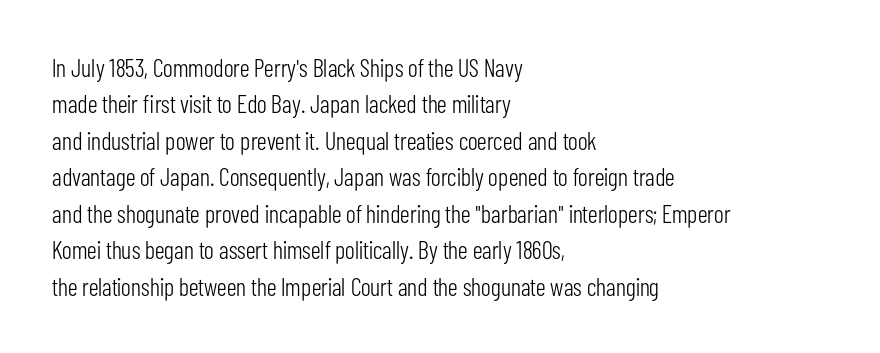
{"italic": "no", "bold": "no", "underline": "no", "align": "left", "line_spacing": "normal", "line_spacing_ratio": 1.46, "letter_spacing": "normal", "letter_spacing_em": 0.0, "glyph_px": 25}
